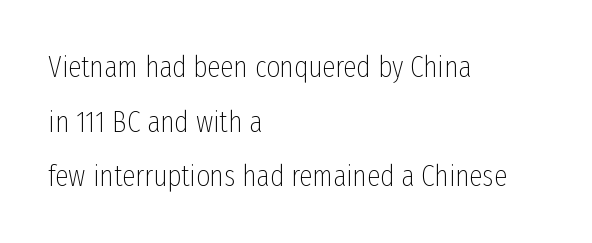
The compositor pushed each line to the left boundary. Proportional: the letters do not fall into vertical columns. Italic? Not at all — the glyphs are vertical. Font category for this specimen: sans-serif. The gap between lines stays unmarked. Spacing between characters is what you'd get straight out of the box.
